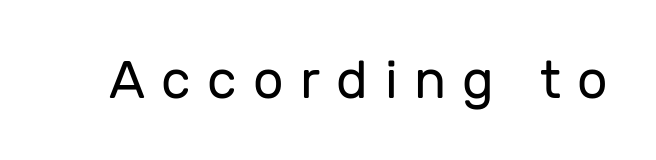
{"serif": "no", "italic": "no", "bold": "no", "weight": "regular", "width": "normal", "stroke_contrast": "low", "x_height": "medium", "monospaced": "no", "underline": "no", "letter_spacing": "wide", "letter_spacing_em": 0.31, "glyph_px": 53}
